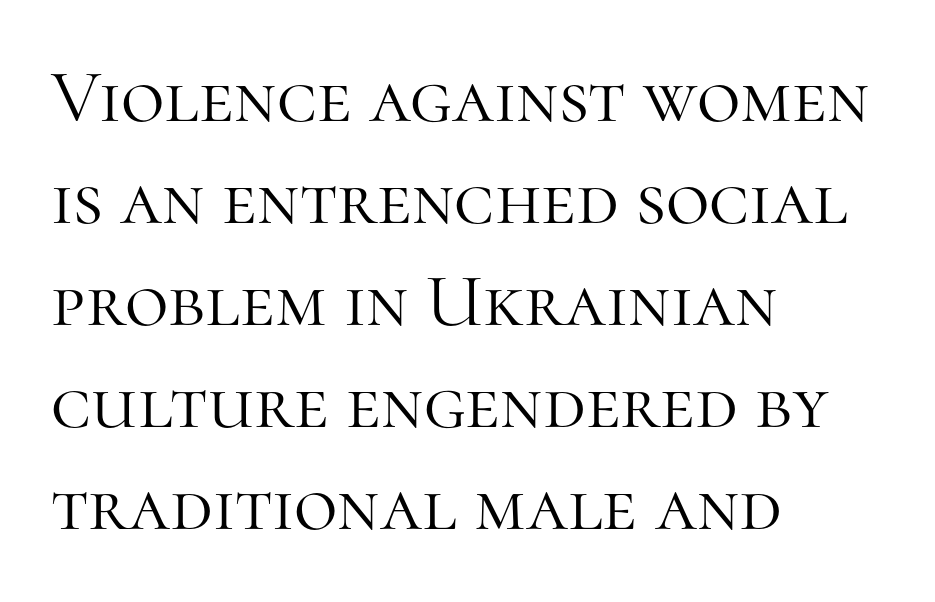
Q: Is the text bold? A: No.
Q: Is the text italic (slanted)? A: No, it is upright.
Q: Is the typeface a serif or a sans-serif typeface? A: Serif.
Q: Is the text underlined? A: No.
Q: How is the paragraph aligned? A: Left-aligned.
Q: Is the spacing between letters normal or unusually wide? A: Normal.
Q: Is the spacing between lines tight, normal or loose? A: Normal.
Q: Width (condensed, normal, or wide)? A: Normal.
Q: Stroke contrast? A: High.
Q: x-height? A: Medium.
Q: Monospaced? A: No.
